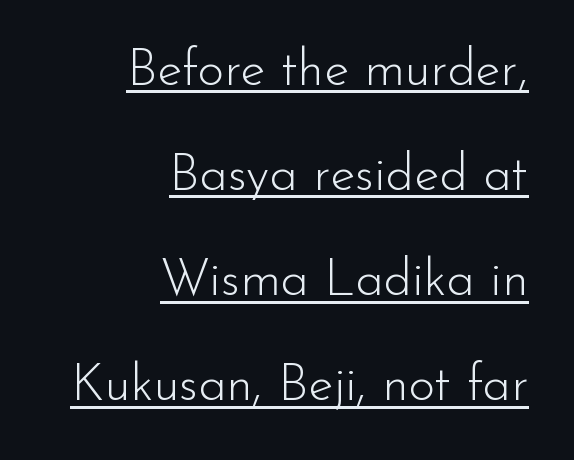
{"serif": "no", "italic": "no", "bold": "no", "weight": "light", "width": "normal", "stroke_contrast": "low", "x_height": "small", "monospaced": "no", "underline": "yes", "align": "right", "line_spacing": "loose", "line_spacing_ratio": 2.06, "letter_spacing": "normal", "letter_spacing_em": 0.0, "glyph_px": 51}
